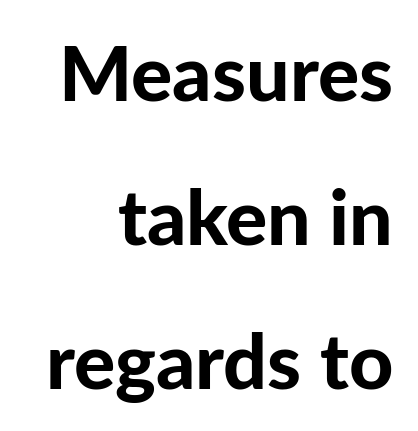
The image shows 77 px bold sans-serif type, upright; set right-aligned, line spacing 1.87x, normal letter spacing, not underlined; low stroke contrast and a medium x-height.
